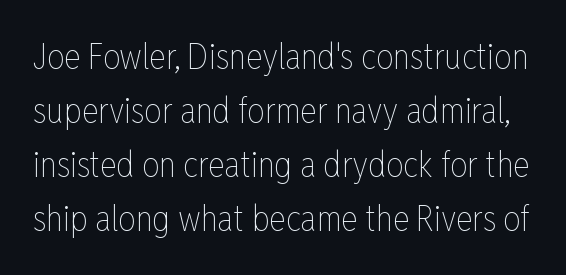
If you drew a line through each stem, it would be perfectly vertical. Beneath every word, the page is bare. The space between consecutive lines is moderate. The letterforms sit at book weight or below.
